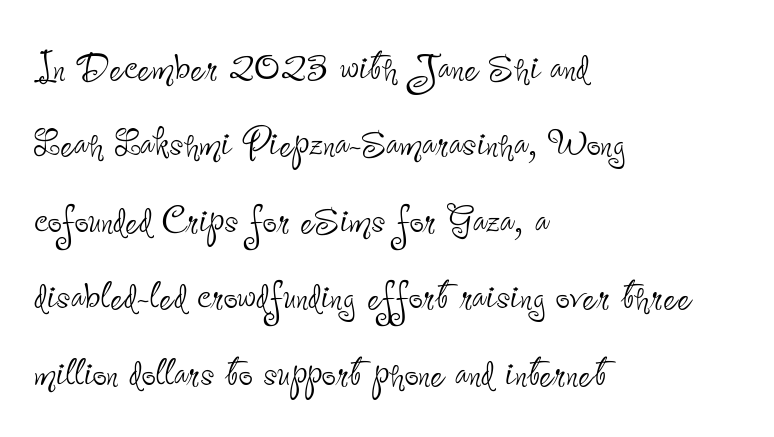
The image shows 50 px thin, condensed sans-serif type; set left-aligned, normal line spacing (1.53x), normal letter spacing, not underlined; low stroke contrast and a small x-height.
